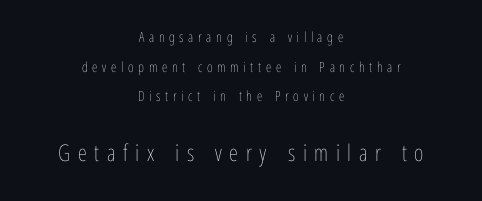
Q: Is the text bold? A: No.
Q: Is the text italic (slanted)? A: No, it is upright.
Q: Is the text underlined? A: No.
Q: How is the paragraph aligned? A: Centered.
Q: Is the spacing between letters normal or unusually wide? A: Unusually wide.
Q: Is the spacing between lines tight, normal or loose? A: Loose.
Q: Which block of text is set in a larger size, the first (top) or the second (bottom)? A: The second (bottom) one.
